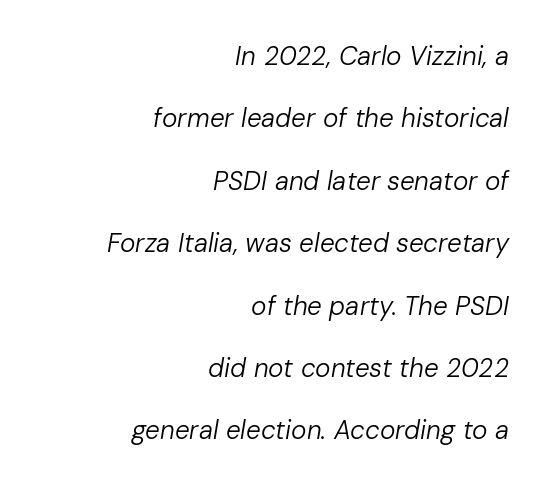
{"italic": "yes", "lean": "right", "slant_degrees": 10, "bold": "no", "underline": "no", "align": "right", "line_spacing": "loose", "line_spacing_ratio": 2.4, "letter_spacing": "normal", "letter_spacing_em": 0.0, "glyph_px": 26}
